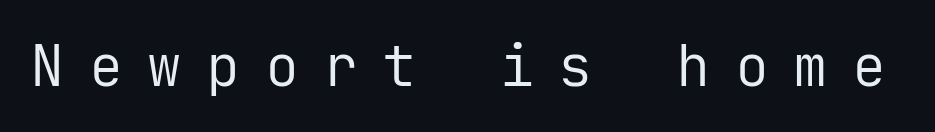
Q: Is the text bold? A: No.
Q: Is the text italic (slanted)? A: No, it is upright.
Q: Is the typeface a serif or a sans-serif typeface? A: Sans-serif.
Q: Is the text underlined? A: No.
Q: Is the spacing between letters normal or unusually wide? A: Unusually wide.
Q: Width (condensed, normal, or wide)? A: Normal.
Q: Stroke contrast? A: Low.
Q: x-height? A: Medium.
Q: Monospaced? A: Yes.
